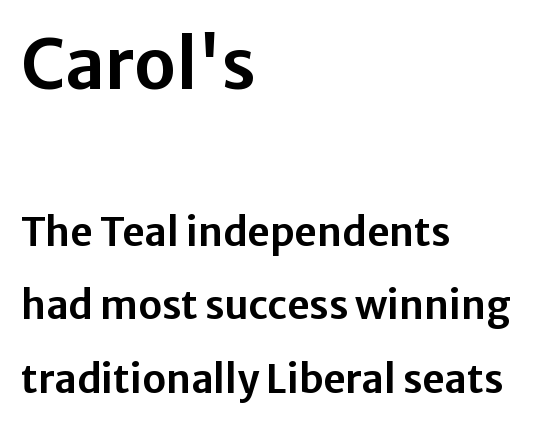
Q: Is the text italic (slanted)? A: No, it is upright.
Q: Is the typeface a serif or a sans-serif typeface? A: Sans-serif.
Q: Is the text underlined? A: No.
Q: How is the paragraph aligned? A: Left-aligned.
Q: Is the spacing between letters normal or unusually wide? A: Normal.
Q: Which block of text is set in a larger size, the first (top) or the second (bottom)? A: The first (top) one.
Q: Width (condensed, normal, or wide)? A: Normal.
Q: Stroke contrast? A: Low.
Q: x-height? A: Medium.
Q: Monospaced? A: No.
